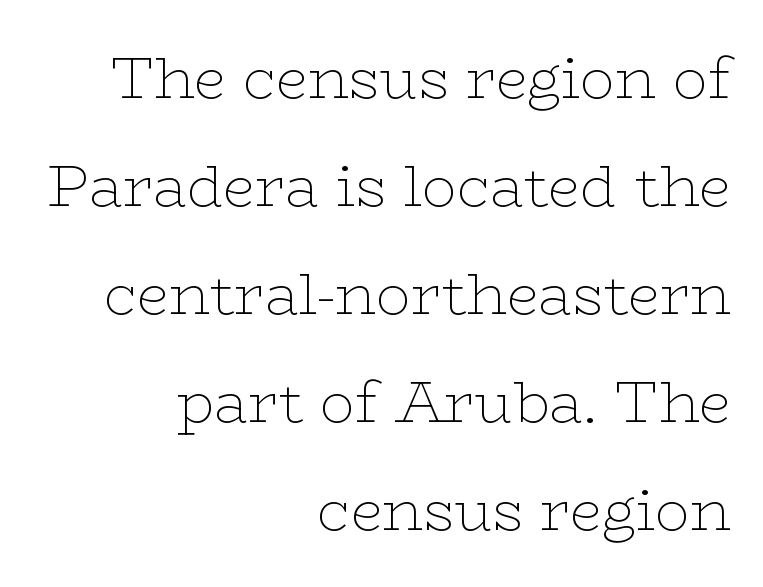
The image shows 58 px thin, wide serif type, upright; set right-aligned, line spacing 1.86x, normal letter spacing, not underlined; low stroke contrast and a medium x-height.
